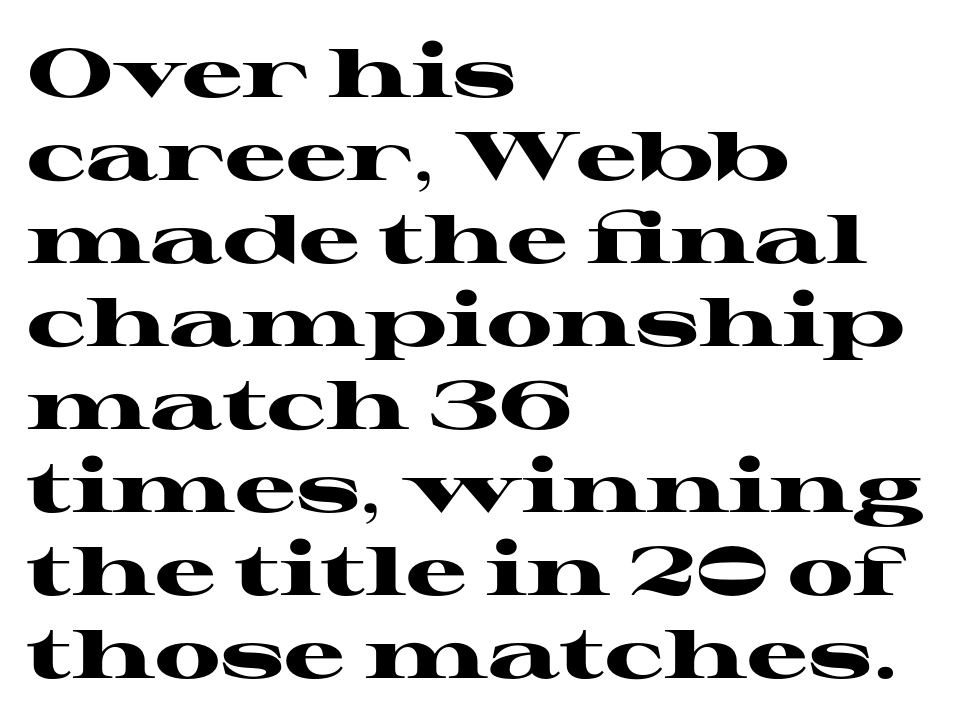
I'd describe the lettering as bold — thick and assertive. Old-style or modern, the face here clearly has serifs. Rule under the text: the space is simply empty. The typography opts for an upright posture over an oblique one. This rendering uses left alignment, leaving the right contour irregular.
